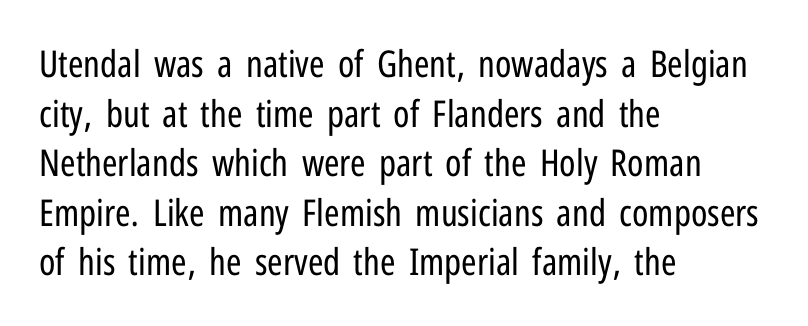
Notice how descenders clear the ascenders below comfortably — that's standard leading. Caption: multi-line text, flush left, ragged right. Tracking value appears to be zero — textbook default spacing. The string is rendered with underlining switched off.
